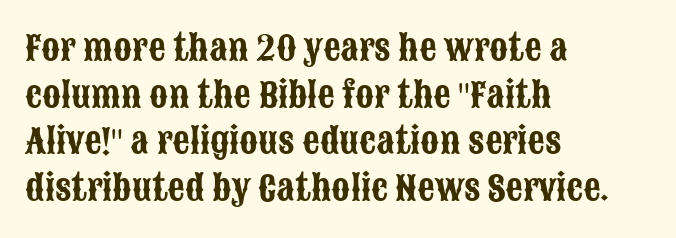
Horizontal alignment here is leftward, the default for most running prose. Students, observe: this is what conventionally led text looks like. Unmarked baselines from the first word to the last. The glyphs in this specimen are sans serif. The typography opts for an upright posture over an oblique one.
